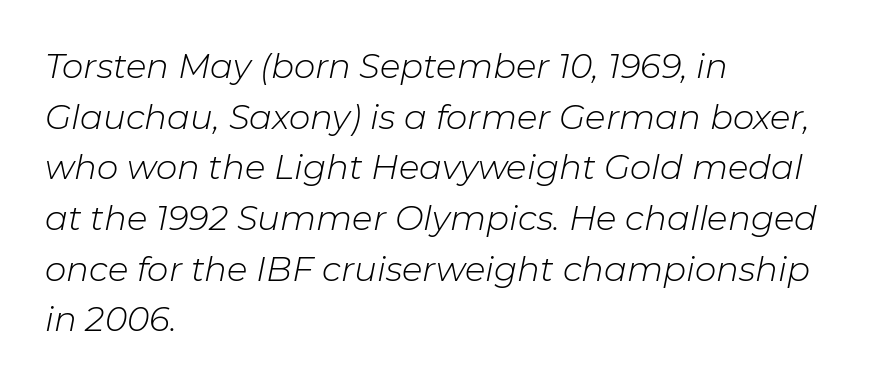
The image shows 34 px light type, italic (leaning right); set left-aligned, normal line spacing (1.49x), normal letter spacing, not underlined; low stroke contrast and a medium x-height.
